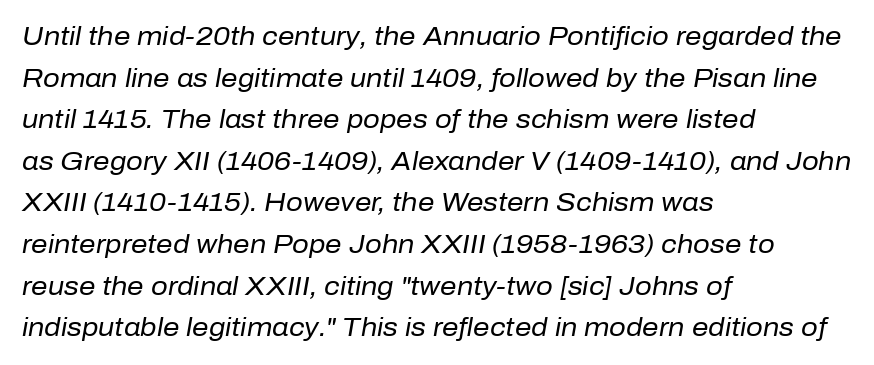
Q: Is the text bold? A: No.
Q: Is the text italic (slanted)? A: Yes, it leans right by about 10 degrees.
Q: Is the text underlined? A: No.
Q: How is the paragraph aligned? A: Left-aligned.
Q: Is the spacing between letters normal or unusually wide? A: Normal.
Q: Is the spacing between lines tight, normal or loose? A: Normal.
